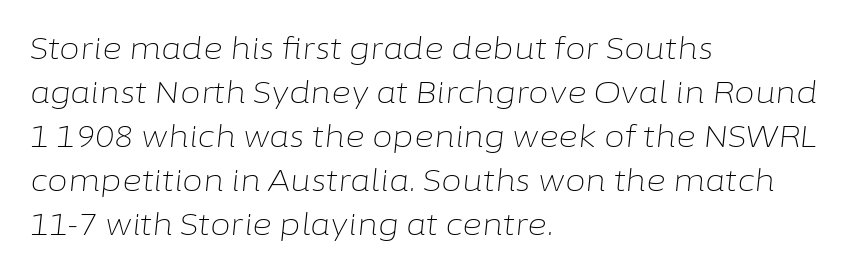
Clear beneath every line of the passage. Note the varied advance widths — an 'i' is clearly narrower than an 'm'. The tracking reads as untouched default to a designer's eye. Stems and bowls with no extra thickness — not bold. The text carries the slant typical of an italic or oblique font. Alignment: flush left.
